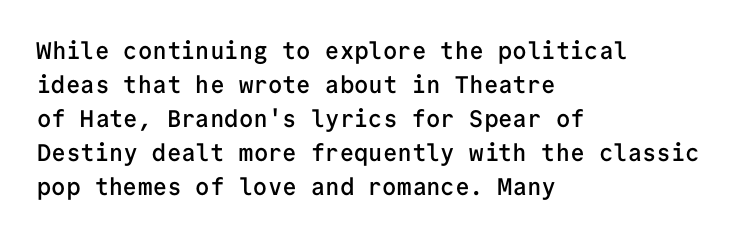
Q: Is the text bold? A: Semi-bold.
Q: Is the text italic (slanted)? A: No, it is upright.
Q: Is the text underlined? A: No.
Q: How is the paragraph aligned? A: Left-aligned.
Q: Is the spacing between letters normal or unusually wide? A: Normal.
Q: Is the spacing between lines tight, normal or loose? A: Normal.
